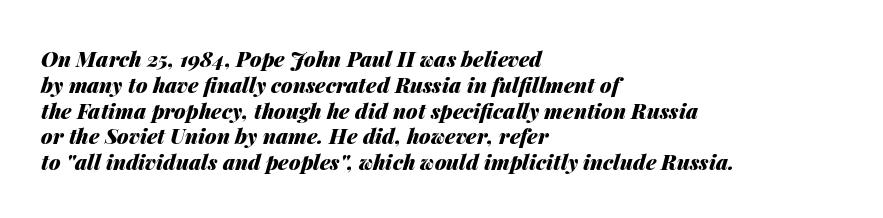
{"italic": "yes", "lean": "right", "slant_degrees": 14, "bold": "yes", "underline": "no", "align": "left", "line_spacing_ratio": 1.23, "letter_spacing": "normal", "letter_spacing_em": 0.0, "glyph_px": 21}
